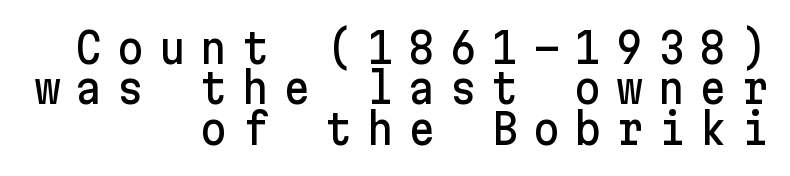
{"serif": "no", "italic": "no", "width": "normal", "stroke_contrast": "low", "x_height": "medium", "underline": "no", "align": "right", "line_spacing": "tight", "line_spacing_ratio": 0.96, "letter_spacing": "wide", "letter_spacing_em": 0.34, "glyph_px": 42}
